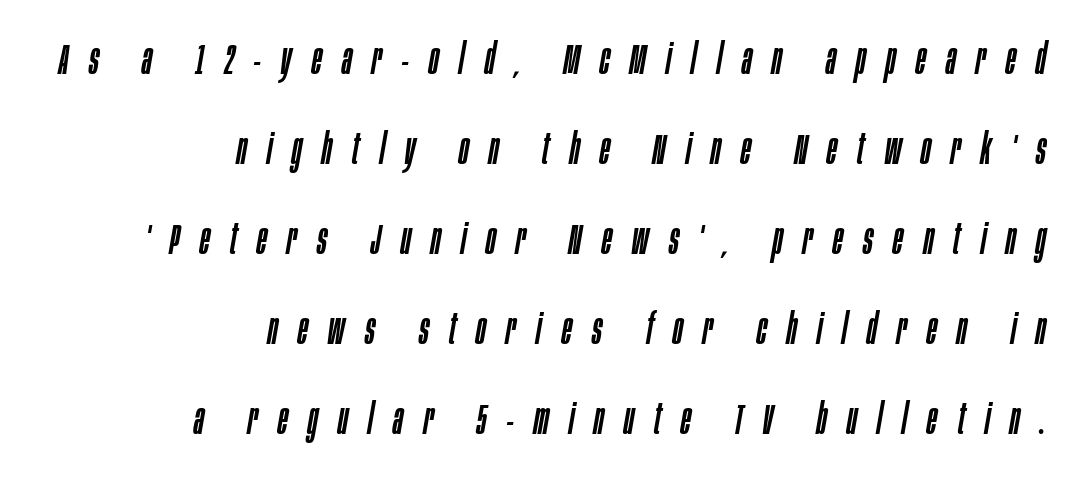
You could not count columns in this text — the font is proportionally spaced. The tracking reads as deliberately expanded to a designer's eye. The text block is weighted toward the right margin, trailing off unevenly leftward. In terms of posture, this sample is oblique.
